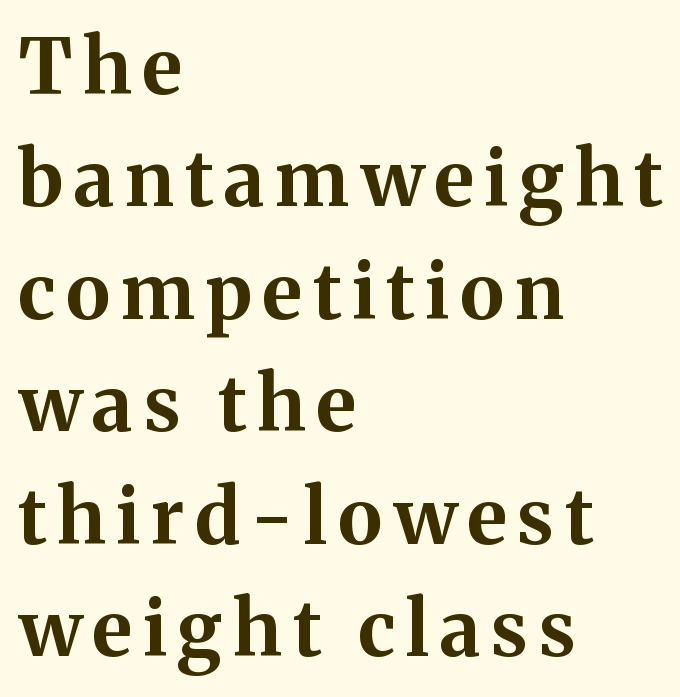
{"serif": "yes", "italic": "no", "bold": "yes", "weight": "bold", "width": "normal", "stroke_contrast": "medium", "x_height": "medium", "monospaced": "no", "underline": "no", "align": "left", "line_spacing": "normal", "line_spacing_ratio": 1.46, "glyph_px": 77}
